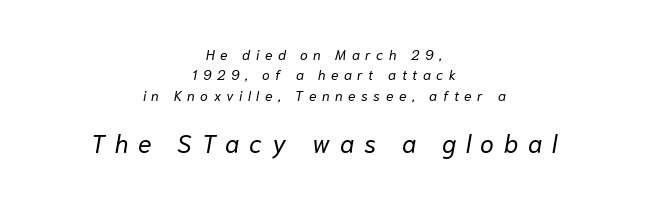
The image shows 25 px text type, italic (leaning right); set centered, normal line spacing (1.45x), unusually wide letter spacing (+0.39 em), not underlined; the second (bottom) block is 1.79x larger.
